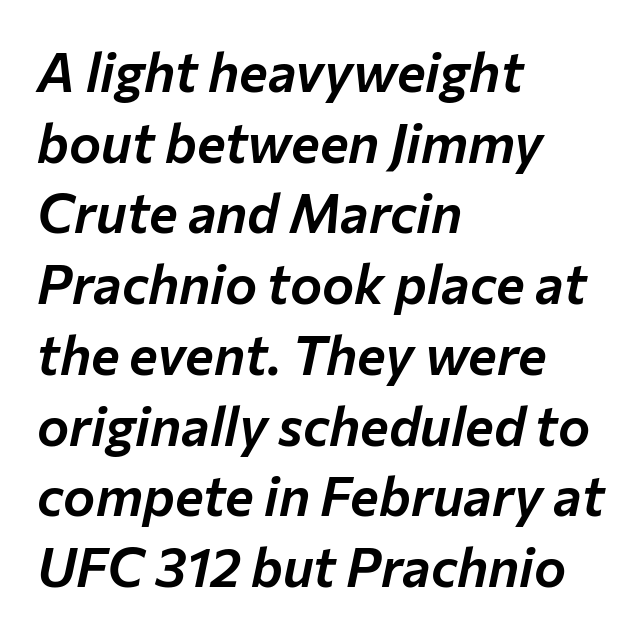
{"italic": "yes", "lean": "right", "slant_degrees": 12, "width": "normal", "stroke_contrast": "low", "x_height": "medium", "monospaced": "no", "underline": "no", "align": "left", "line_spacing": "normal", "line_spacing_ratio": 1.31, "letter_spacing": "normal", "letter_spacing_em": 0.0, "glyph_px": 54}
